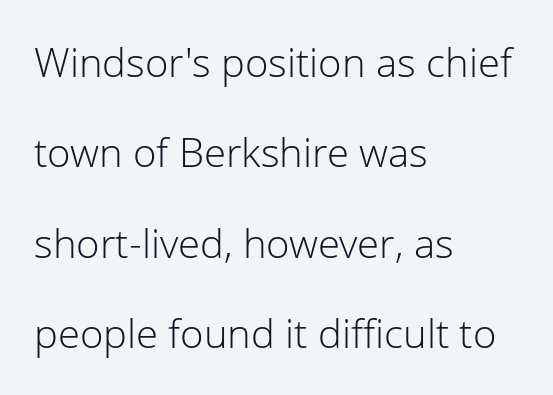
The image shows 40 px light sans-serif type, upright; set left-aligned, loose line spacing (2.26x), normal letter spacing, not underlined; low stroke contrast and a medium x-height.
